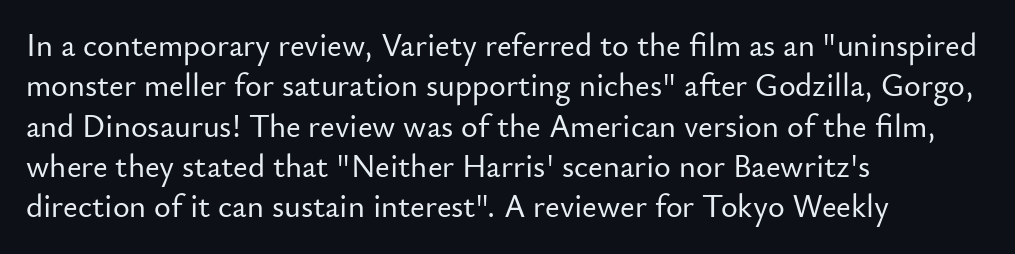
The letterforms sit shoulder to shoulder at normal distance. Is the block centered? No — it sits flush against the left margin. No italicization has been applied; the sample stays upright. The zone under the glyphs is completely vacant. This sample uses a sans-serif face.
